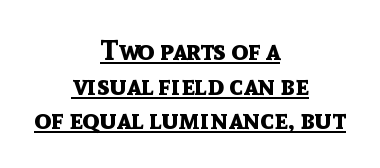
{"serif": "no", "italic": "no", "bold": "yes", "weight": "bold", "width": "normal", "x_height": "medium", "monospaced": "no", "underline": "yes", "align": "center", "line_spacing_ratio": 1.24, "letter_spacing": "normal", "letter_spacing_em": 0.0, "glyph_px": 28}
